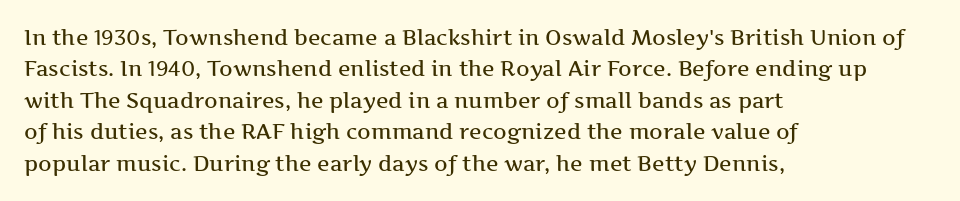
The image shows 21 px text type, upright; set left-aligned, normal line spacing (1.5x), normal letter spacing, not underlined.
